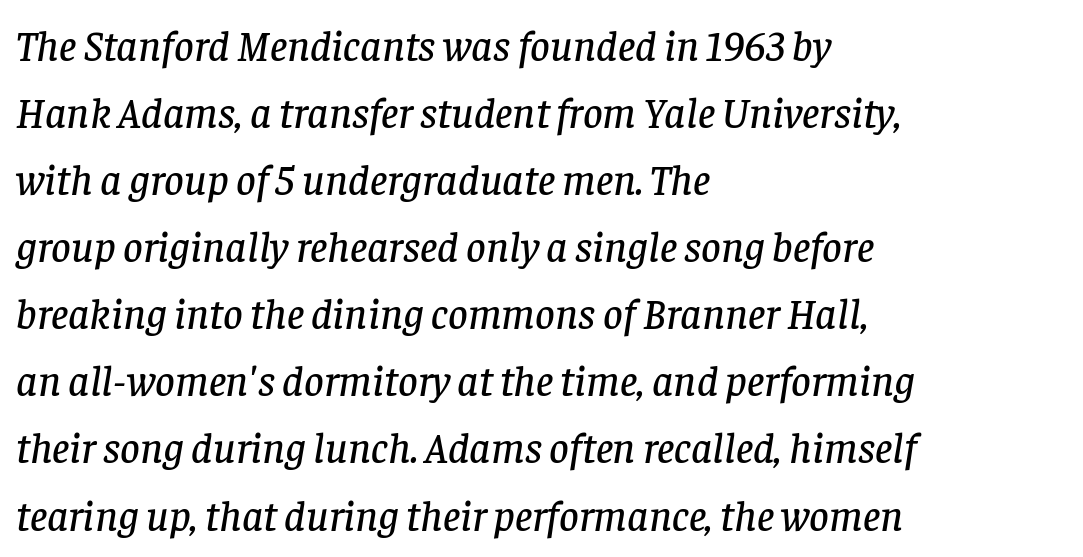
Underlining? Definitely not there. Note the varied advance widths — an 'i' is clearly narrower than an 'm'. The face used here is seriffed, in the tradition of book romans. Vertically, the passage feels balanced, rows spaced as you'd expect. This rendering leaves character spacing at its baseline value.
